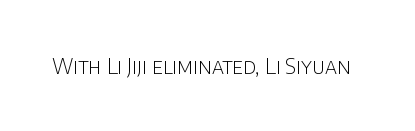
The passage shown is not underscored anywhere. The font's upright variant was chosen for this text. Stems here are at most as thick as an everyday book face. Observe the ordinary spacing: letters are neighbours, not strangers.
